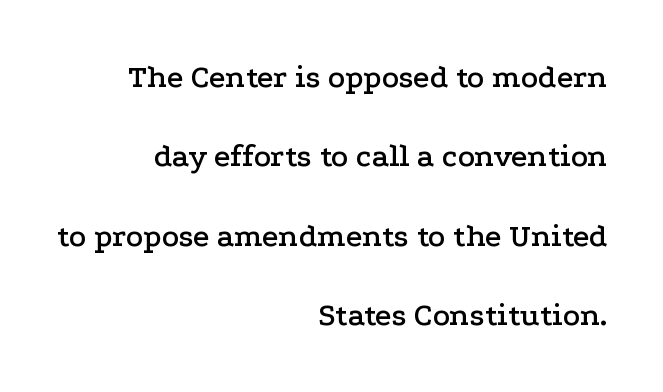
{"serif": "yes", "italic": "no", "width": "wide", "stroke_contrast": "low", "x_height": "medium", "monospaced": "no", "underline": "no", "align": "right", "line_spacing": "loose", "line_spacing_ratio": 2.48, "letter_spacing": "normal", "letter_spacing_em": 0.0, "glyph_px": 32}
